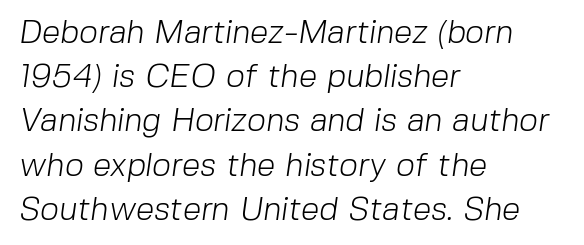
{"serif": "no", "bold": "no", "weight": "light", "width": "normal", "stroke_contrast": "low", "x_height": "medium", "monospaced": "no", "underline": "no", "align": "left", "line_spacing": "normal", "line_spacing_ratio": 1.34, "letter_spacing": "normal", "letter_spacing_em": 0.0, "glyph_px": 33}
